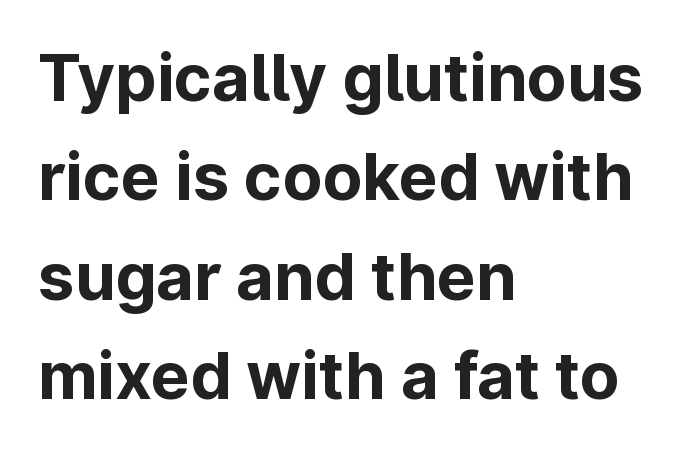
The image shows 65 px bold sans-serif type, upright; set left-aligned, normal line spacing (1.53x), normal letter spacing, not underlined; low stroke contrast and a medium x-height.
